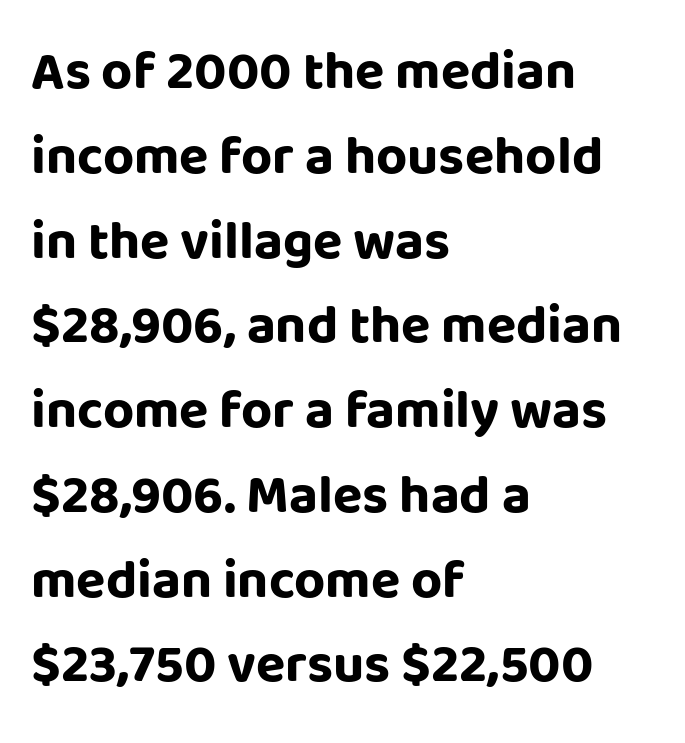
The image shows 54 px bold sans-serif type, upright; set left-aligned, normal line spacing (1.57x), normal letter spacing, not underlined; low stroke contrast and a large x-height.
